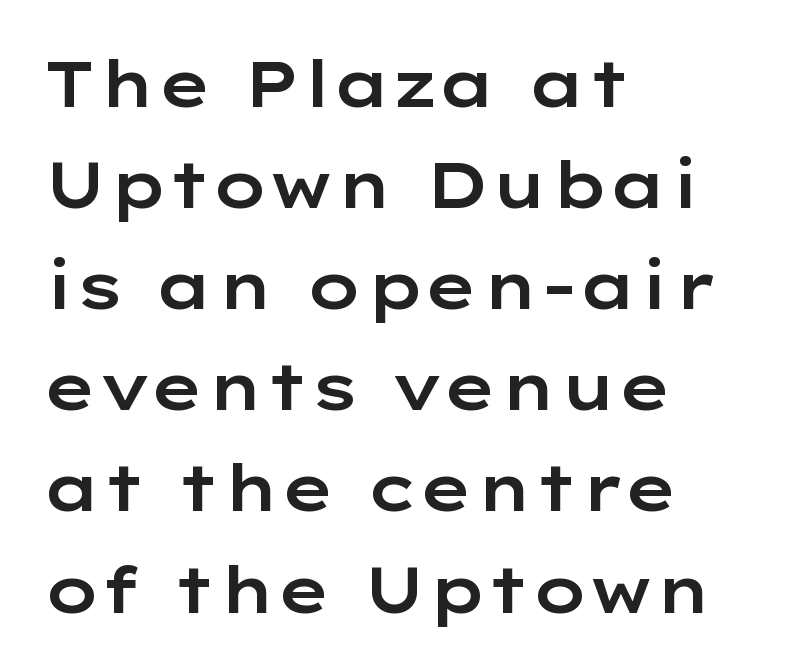
Q: Is the text italic (slanted)? A: No, it is upright.
Q: Is the typeface a serif or a sans-serif typeface? A: Sans-serif.
Q: Is the text underlined? A: No.
Q: How is the paragraph aligned? A: Left-aligned.
Q: Is the spacing between letters normal or unusually wide? A: Normal.
Q: Is the spacing between lines tight, normal or loose? A: Normal.
Q: Width (condensed, normal, or wide)? A: Wide.
Q: Stroke contrast? A: Low.
Q: x-height? A: Medium.
Q: Monospaced? A: No.
